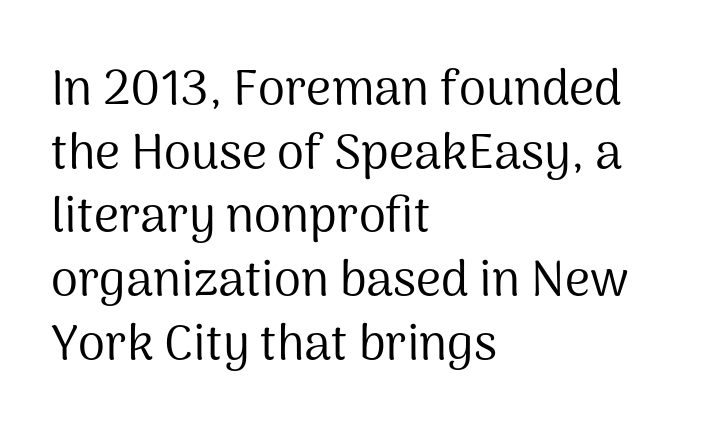
{"serif": "no", "italic": "no", "bold": "no", "weight": "regular", "width": "normal", "stroke_contrast": "medium", "x_height": "medium", "monospaced": "no", "underline": "no", "align": "left", "line_spacing": "normal", "line_spacing_ratio": 1.3, "letter_spacing": "normal", "letter_spacing_em": 0.0, "glyph_px": 49}
